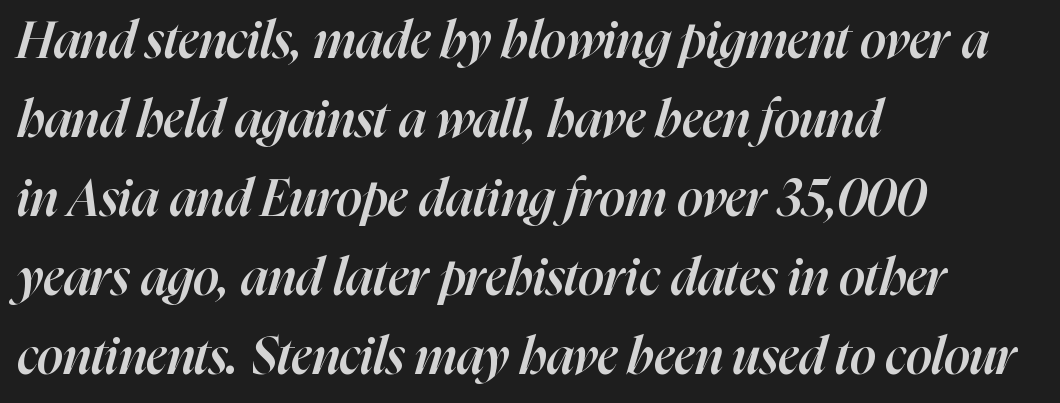
The image shows 51 px semibold type, italic (leaning right); set left-aligned, normal line spacing (1.55x), normal letter spacing, not underlined; high stroke contrast and a medium x-height.
